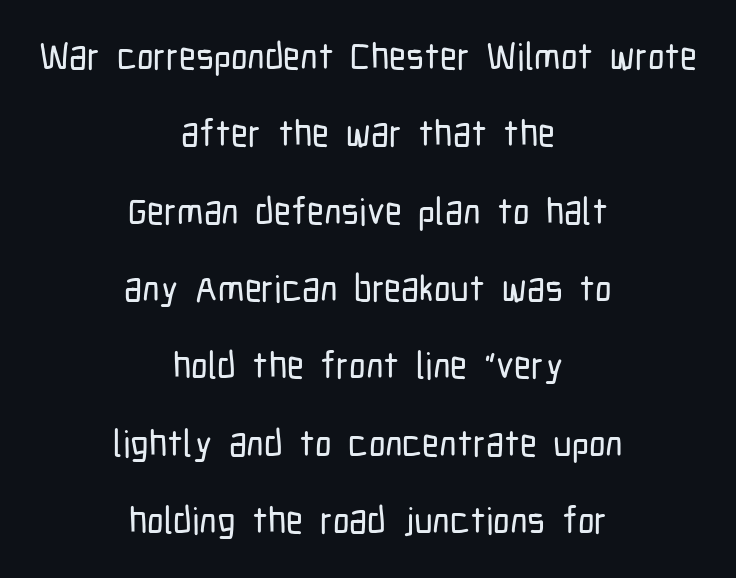
Designer's note — italics off, roman on. Casual observation: everything's sitting right in the middle. Type without underlining. Looks like regular typesetting: each glyph gets only the width it needs. You could fit nearly another row in the gap between these rows.
